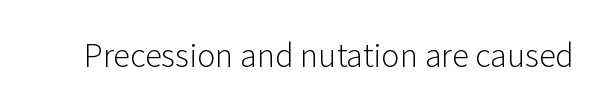
The passage shown is typeset with a sans-serif family. A roman cut, with each character standing at attention. The strip under each line holds only bare page. Caption: face not bold, strokes unweighted.
